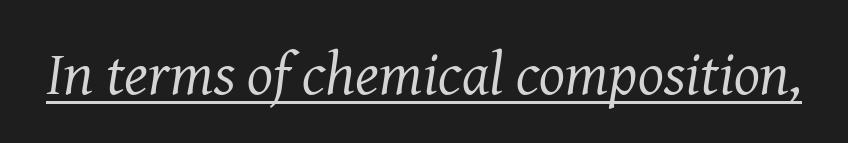
The image shows 61 px regular-weight serif type, italic (leaning right); set normal letter spacing, underlined; medium stroke contrast and a medium x-height.
